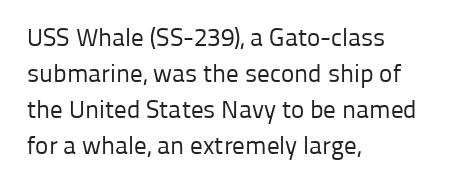
{"italic": "no", "bold": "no", "underline": "no", "align": "left", "line_spacing": "normal", "line_spacing_ratio": 1.44, "letter_spacing": "normal", "letter_spacing_em": 0.0, "glyph_px": 25}
